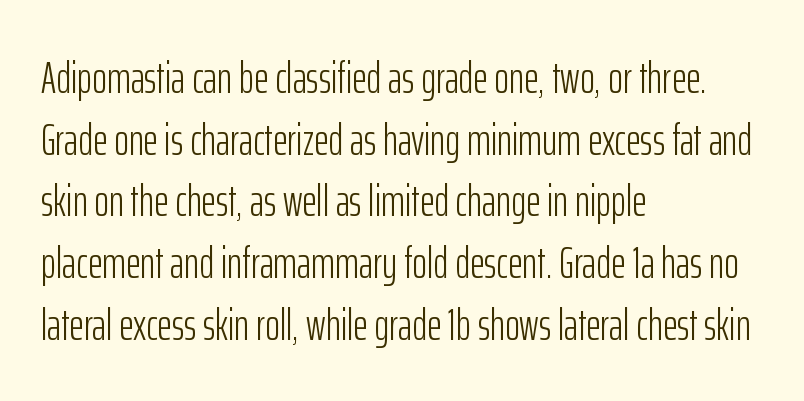
The image shows 45 px light, condensed sans-serif type, upright; set left-aligned, normal line spacing (1.37x), normal letter spacing, not underlined; low stroke contrast and a medium x-height.
